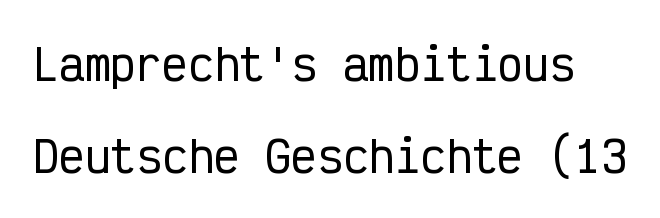
Fixed-width glyphs throughout — classic coding-font behaviour. Ascenders rise straight up at ninety degrees. Reading down the column, the eye jumps a long way to each next line. Serif or sans? Sans — the stroke terminals are bare. A bare baseline throughout the passage. Words appear dense and cohesive because spacing is normal.
